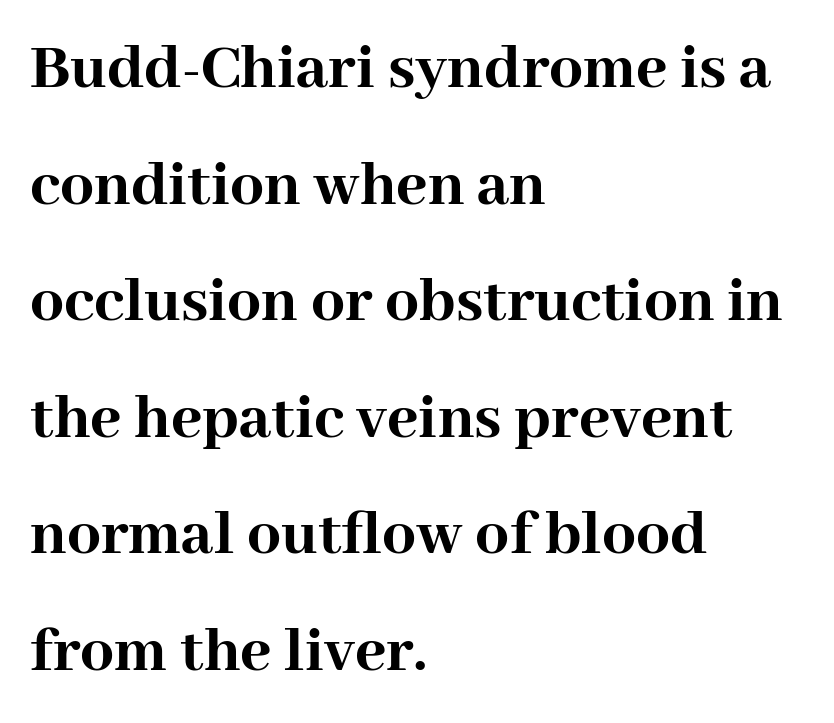
The image shows 67 px semibold serif type, upright; set left-aligned, line spacing 1.74x, normal letter spacing, not underlined; high stroke contrast and a medium x-height.
